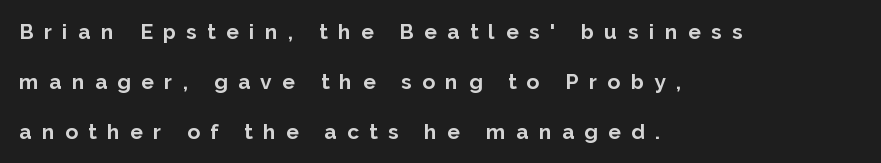
{"italic": "no", "bold": "yes", "underline": "no", "align": "left", "line_spacing": "loose", "line_spacing_ratio": 2.37, "letter_spacing": "wide", "letter_spacing_em": 0.5, "glyph_px": 21}
